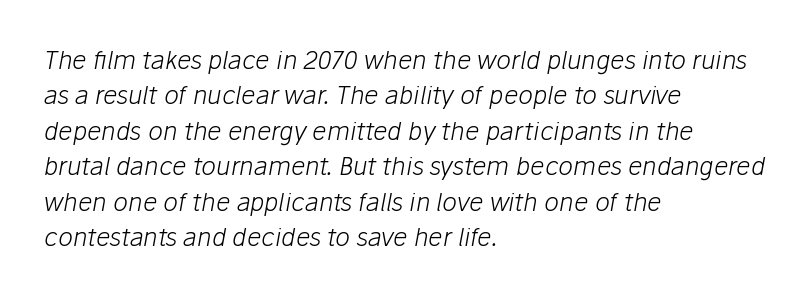
{"italic": "yes", "lean": "right", "slant_degrees": 10, "bold": "no", "underline": "no", "align": "left", "line_spacing": "normal", "line_spacing_ratio": 1.42, "letter_spacing": "normal", "letter_spacing_em": 0.0, "glyph_px": 25}
